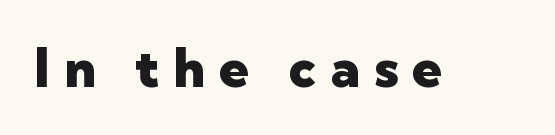
Q: Is the text bold? A: Yes.
Q: Is the text italic (slanted)? A: No, it is upright.
Q: Is the typeface a serif or a sans-serif typeface? A: Sans-serif.
Q: Is the text underlined? A: No.
Q: Is the spacing between letters normal or unusually wide? A: Unusually wide.
Q: Width (condensed, normal, or wide)? A: Normal.
Q: Stroke contrast? A: Low.
Q: x-height? A: Medium.
Q: Monospaced? A: No.
